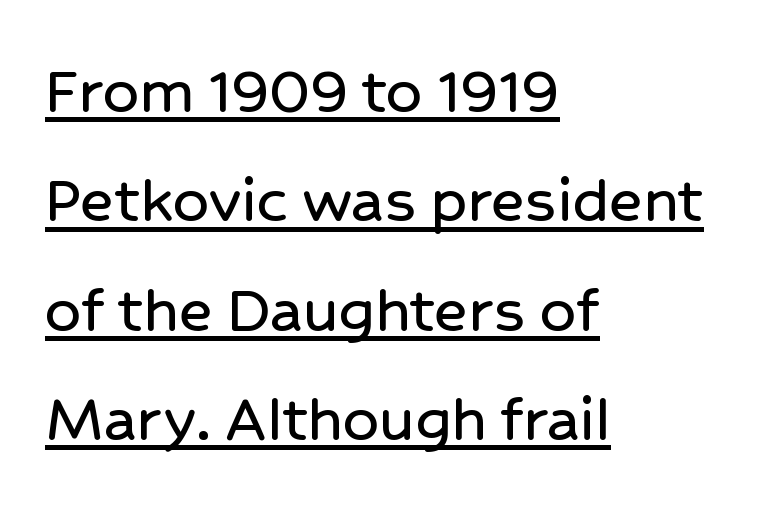
Q: Is the text italic (slanted)? A: No, it is upright.
Q: Is the typeface a serif or a sans-serif typeface? A: Sans-serif.
Q: Is the text underlined? A: Yes.
Q: How is the paragraph aligned? A: Left-aligned.
Q: Is the spacing between letters normal or unusually wide? A: Normal.
Q: Is the spacing between lines tight, normal or loose? A: Normal.
Q: Width (condensed, normal, or wide)? A: Normal.
Q: Stroke contrast? A: Low.
Q: x-height? A: Medium.
Q: Monospaced? A: No.
